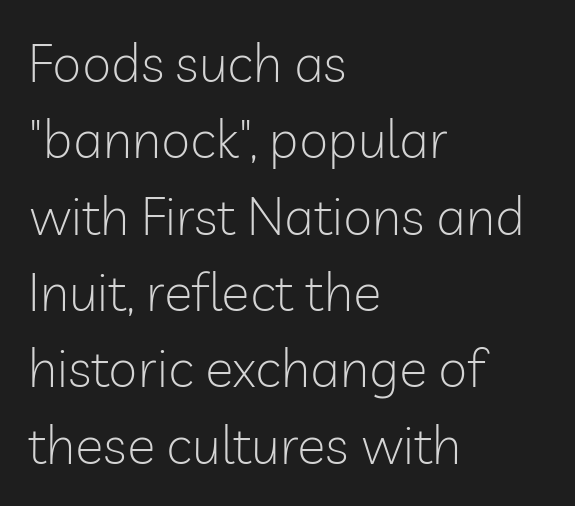
Short and long lines alike share a common starting point at left. You could not count columns in this text — the font is proportionally spaced. Descenders hang freely into open space. Each new line begins a customary step beneath the previous one. You could call the tracking neutral — neither tight nor loose.
